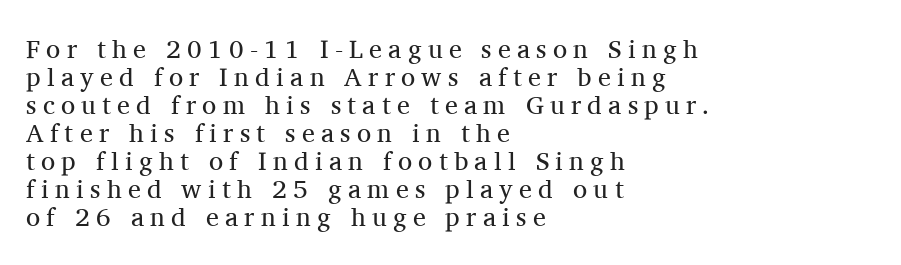
{"italic": "no", "bold": "no", "underline": "no", "align": "left", "line_spacing": "tight", "line_spacing_ratio": 1.08, "letter_spacing": "wide", "letter_spacing_em": 0.24, "glyph_px": 26}
